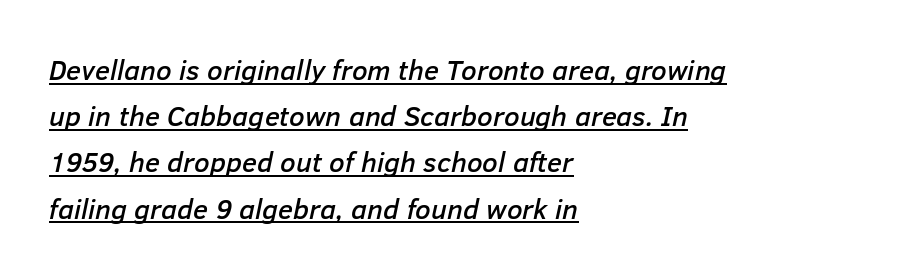
Q: Is the text italic (slanted)? A: Yes, it leans right by about 12 degrees.
Q: Is the text underlined? A: Yes.
Q: How is the paragraph aligned? A: Left-aligned.
Q: Is the spacing between letters normal or unusually wide? A: Normal.
Q: Is the spacing between lines tight, normal or loose? A: Normal.
Q: Width (condensed, normal, or wide)? A: Normal.
Q: Stroke contrast? A: Low.
Q: x-height? A: Medium.
Q: Monospaced? A: No.
